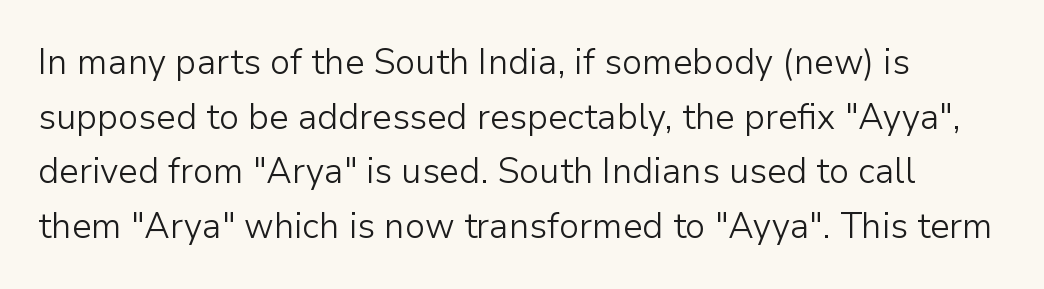
The image shows 35 px light sans-serif type, upright; set normal line spacing (1.56x), normal letter spacing, not underlined; low stroke contrast and a medium x-height.
